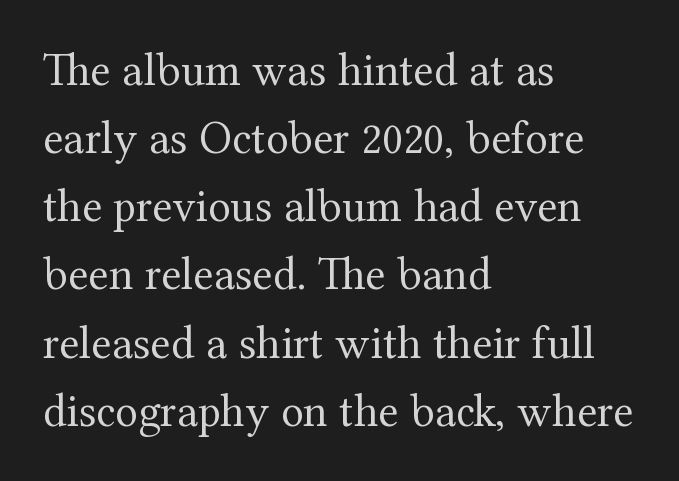
The image shows 47 px regular-weight serif type, upright; set left-aligned, normal line spacing (1.45x), normal letter spacing, not underlined; medium stroke contrast and a medium x-height.
